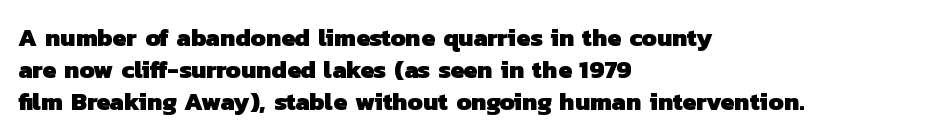
How are the letters spaced? Ordinarily, with no added tracking. Just letters on the line, the space beneath them empty. Compared with an ordinary text face, these strokes are far heavier — a full bold. All the whitespace from short lines collects on the right.
